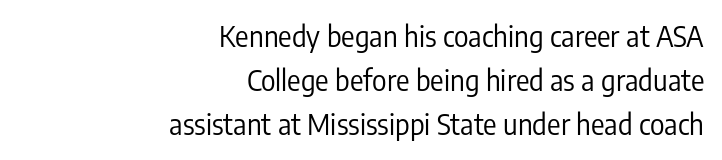
The image shows 28 px regular-weight, condensed sans-serif type, upright; set right-aligned, normal line spacing (1.57x), normal letter spacing, not underlined; low stroke contrast and a medium x-height.
